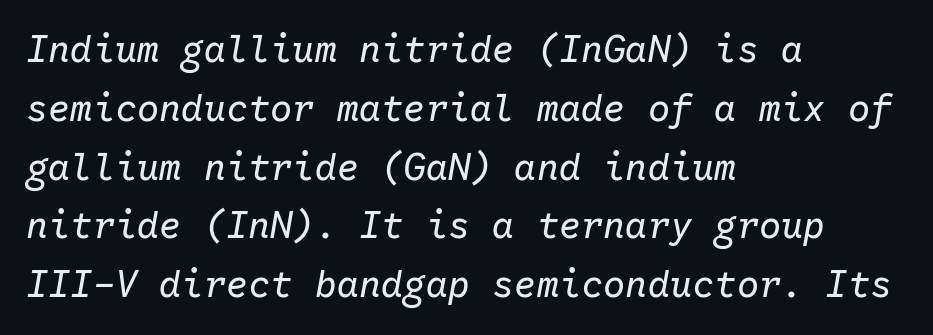
No heavy texture on the line: the type isn't bold. The typography opts for an oblique posture over an upright one. The setting favours the left margin, as ordinary paragraphs usually do. The rendering uses typewriter-style spacing with identical character cells. Check under the words: just untouched page.
